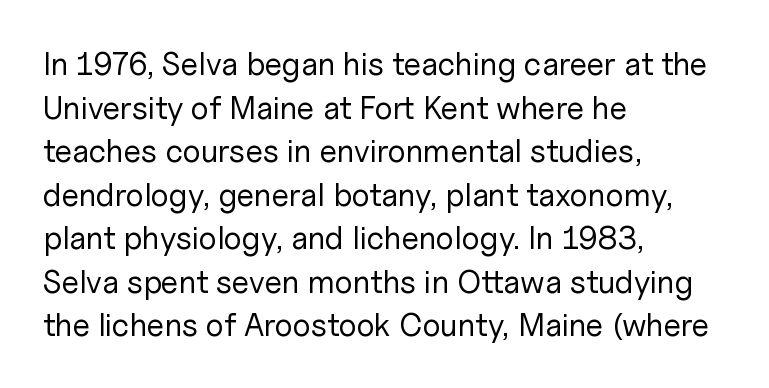
Counters stay open thanks to moderate or lighter strokes. Leading: standard. Reading down the block, your eye returns to a fixed left position each line. It's the straight-up-and-down kind of type.
